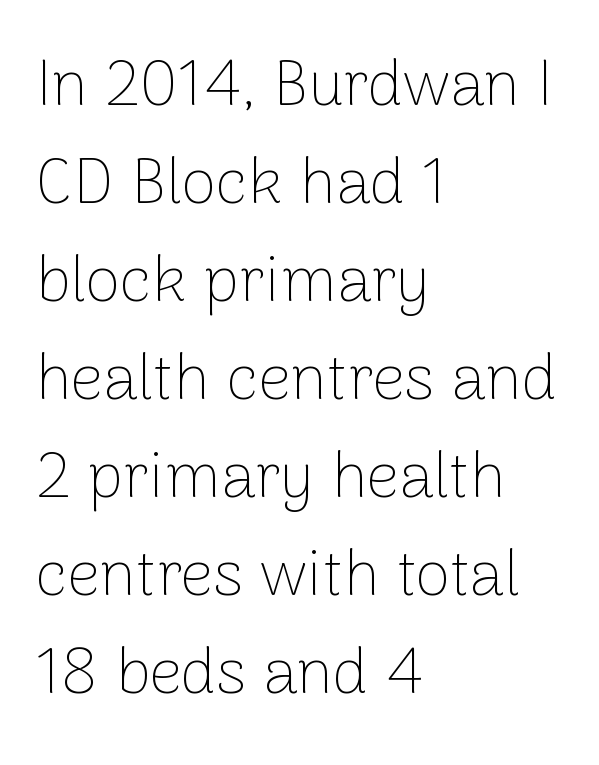
The image shows 64 px thin sans-serif type, upright; set left-aligned, normal line spacing (1.53x), normal letter spacing, not underlined; low stroke contrast and a medium x-height.
